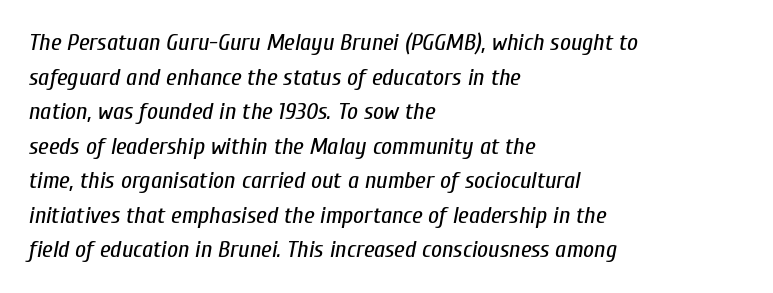
The face used here has a pronounced slope to its letters. Where is the straight margin? On the left. Regular leading. The font is comparable to plain body text, perhaps lighter.
